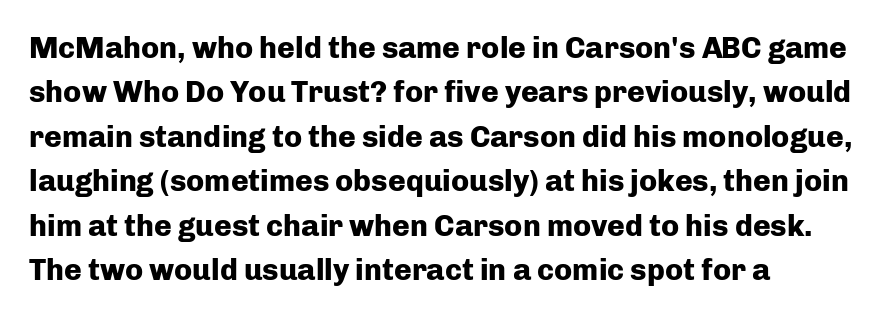
Q: Is the text bold? A: Yes.
Q: Is the text italic (slanted)? A: No, it is upright.
Q: Is the typeface a serif or a sans-serif typeface? A: Sans-serif.
Q: Is the text underlined? A: No.
Q: How is the paragraph aligned? A: Left-aligned.
Q: Is the spacing between letters normal or unusually wide? A: Normal.
Q: Is the spacing between lines tight, normal or loose? A: Normal.
Q: Width (condensed, normal, or wide)? A: Normal.
Q: Stroke contrast? A: Low.
Q: x-height? A: Medium.
Q: Monospaced? A: No.
